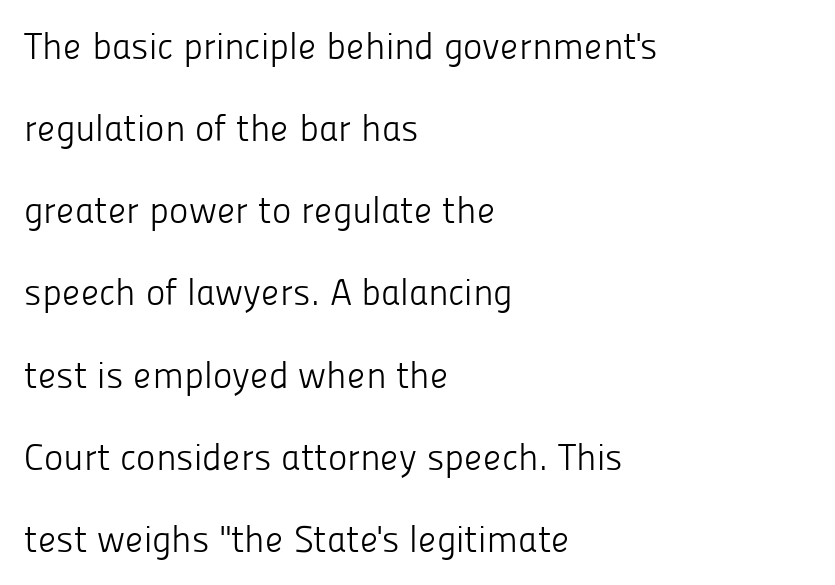
{"serif": "no", "italic": "no", "bold": "no", "weight": "light", "width": "normal", "stroke_contrast": "low", "x_height": "medium", "monospaced": "no", "underline": "no", "align": "left", "line_spacing": "loose", "line_spacing_ratio": 2.22, "letter_spacing": "normal", "letter_spacing_em": 0.0, "glyph_px": 37}
